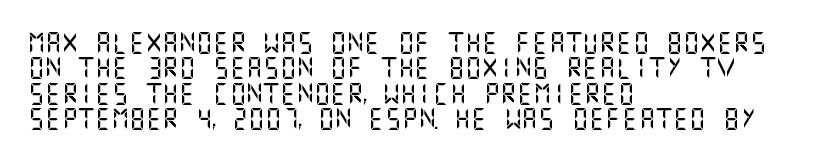
{"italic": "no", "underline": "no", "align": "left", "line_spacing_ratio": 1.21, "letter_spacing": "normal", "letter_spacing_em": 0.0, "glyph_px": 21}
